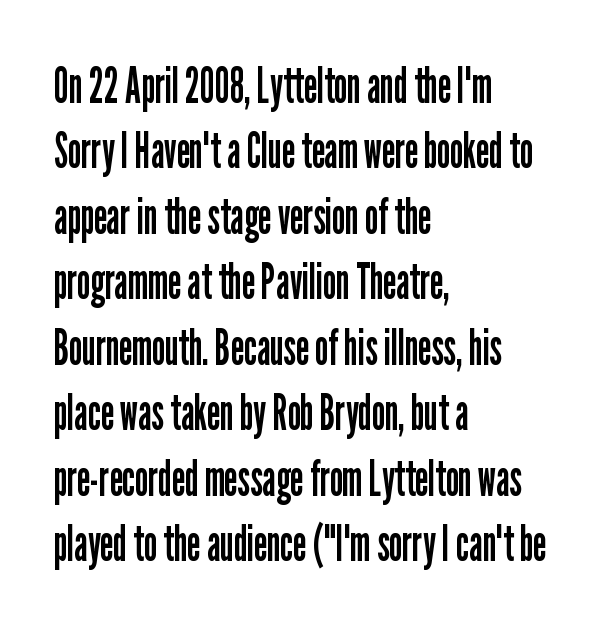
The typeface has the unassuming heft of standard copy or less. Characters remain perfectly vertical along every line. A classic flush-left, rag-right setting is used for this passage. A typesetter would call this proportional, since set widths differ per character.
